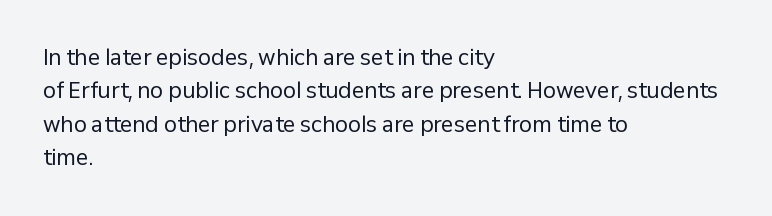
Q: Is the text bold? A: No.
Q: Is the text italic (slanted)? A: No, it is upright.
Q: Is the text underlined? A: No.
Q: How is the paragraph aligned? A: Left-aligned.
Q: Is the spacing between letters normal or unusually wide? A: Normal.
Q: Is the spacing between lines tight, normal or loose? A: Normal.
